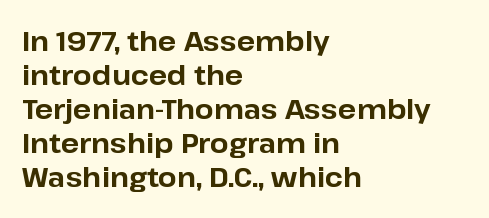
{"italic": "no", "bold": "yes", "underline": "no", "align": "left", "line_spacing": "normal", "line_spacing_ratio": 1.26, "letter_spacing": "normal", "letter_spacing_em": 0.0, "glyph_px": 27}
